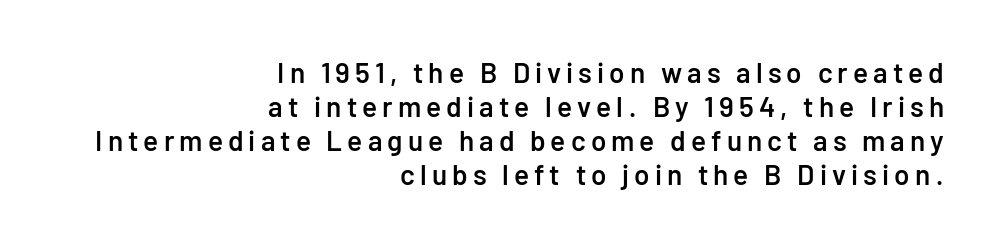
{"serif": "no", "italic": "no", "bold": "semi", "weight": "semibold", "width": "normal", "stroke_contrast": "low", "x_height": "medium", "monospaced": "no", "underline": "no", "align": "right", "line_spacing_ratio": 1.22, "glyph_px": 28}
